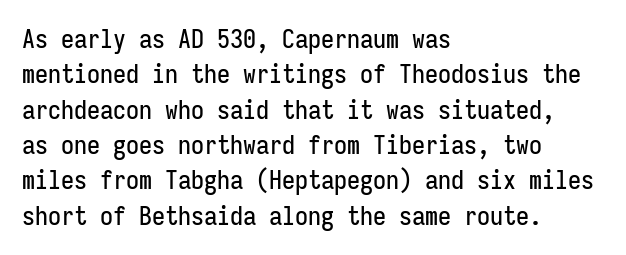
{"italic": "no", "underline": "no", "align": "left", "line_spacing": "normal", "line_spacing_ratio": 1.36, "letter_spacing": "normal", "letter_spacing_em": 0.0, "glyph_px": 26}
